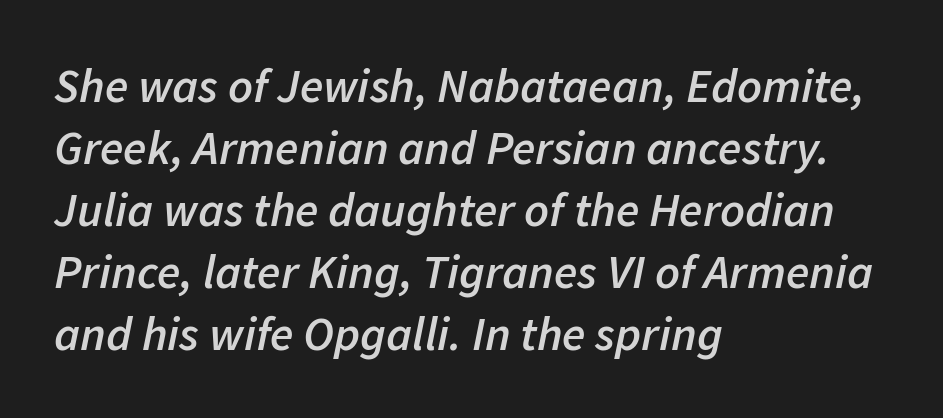
The image shows 48 px semibold type, italic (leaning right); set left-aligned, normal line spacing (1.29x), normal letter spacing, not underlined; low stroke contrast and a medium x-height.
